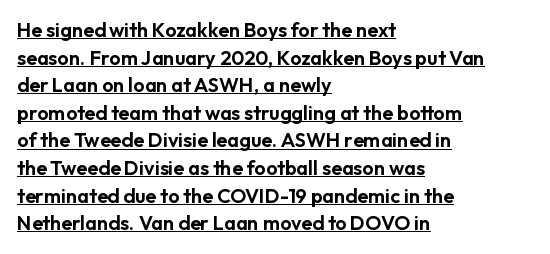
Ascenders rise straight up at ninety degrees. Alignment: flush left. The rendered words wear a rule along their underside. The vertical gap from one line to the next is medium.
